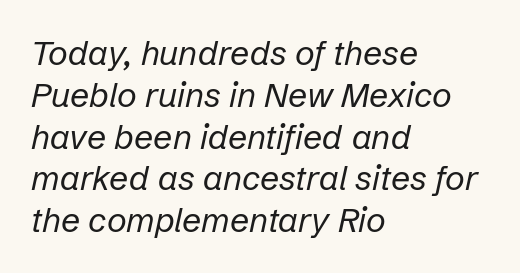
{"italic": "yes", "lean": "right", "slant_degrees": 12, "bold": "no", "weight": "regular", "width": "normal", "stroke_contrast": "low", "x_height": "medium", "monospaced": "no", "underline": "no", "align": "left", "line_spacing_ratio": 1.23, "letter_spacing": "normal", "letter_spacing_em": 0.0, "glyph_px": 34}
